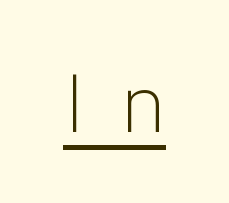
Q: Is the text bold? A: No.
Q: Is the text italic (slanted)? A: No, it is upright.
Q: Is the typeface a serif or a sans-serif typeface? A: Sans-serif.
Q: Is the text underlined? A: Yes.
Q: Is the spacing between letters normal or unusually wide? A: Unusually wide.
Q: Width (condensed, normal, or wide)? A: Normal.
Q: Stroke contrast? A: Low.
Q: x-height? A: Medium.
Q: Monospaced? A: No.
